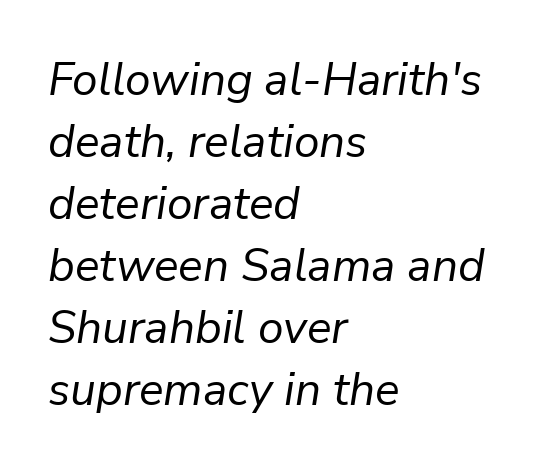
{"italic": "yes", "lean": "right", "slant_degrees": 9, "bold": "no", "weight": "regular", "width": "normal", "stroke_contrast": "low", "x_height": "medium", "monospaced": "no", "underline": "no", "align": "left", "line_spacing": "normal", "line_spacing_ratio": 1.35, "letter_spacing": "normal", "letter_spacing_em": 0.0, "glyph_px": 46}
